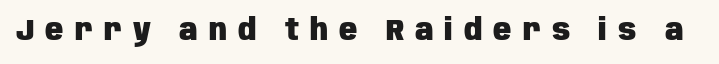
Q: Is the text bold? A: Yes.
Q: Is the text italic (slanted)? A: No, it is upright.
Q: Is the typeface a serif or a sans-serif typeface? A: Sans-serif.
Q: Is the text underlined? A: No.
Q: Is the spacing between letters normal or unusually wide? A: Unusually wide.
Q: Width (condensed, normal, or wide)? A: Condensed.
Q: Stroke contrast? A: Low.
Q: x-height? A: Large.
Q: Monospaced? A: No.
